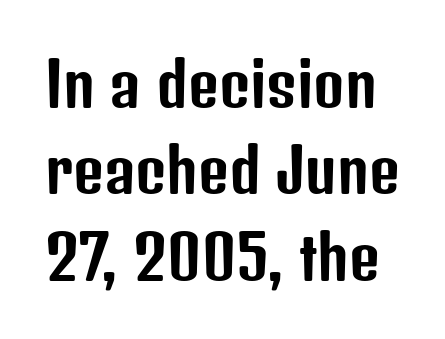
{"serif": "no", "italic": "no", "width": "condensed", "stroke_contrast": "low", "x_height": "medium", "monospaced": "no", "underline": "no", "line_spacing": "normal", "line_spacing_ratio": 1.44, "letter_spacing": "normal", "letter_spacing_em": 0.0, "glyph_px": 60}
